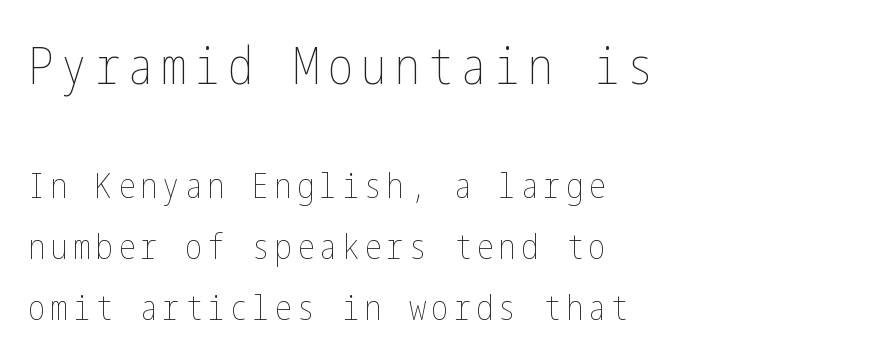
{"italic": "no", "bold": "no", "weight": "thin", "width": "condensed", "stroke_contrast": "low", "x_height": "medium", "underline": "no", "align": "left", "line_spacing_ratio": 1.74, "larger_block": "first", "size_ratio": 1.49, "glyph_px": 52}
